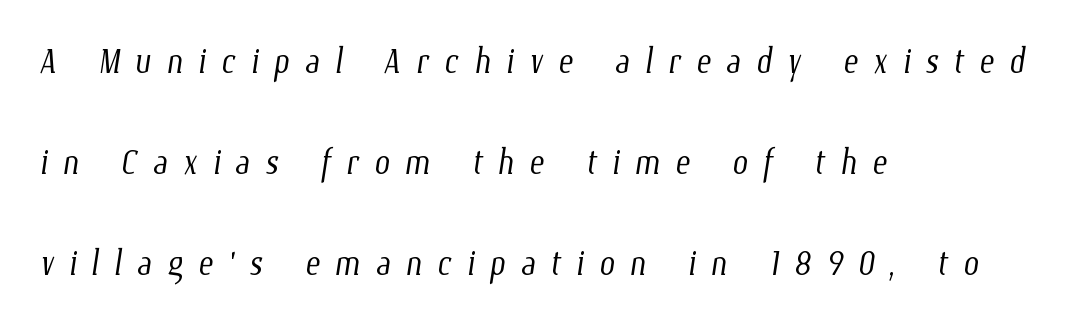
Line starts are locked; line ends wander. Quick note: underline off. The passage shown is typed in a proportional face where columns would drift. This sample trades compactness for vertical openness between lines. Short note: letters widely spaced.
